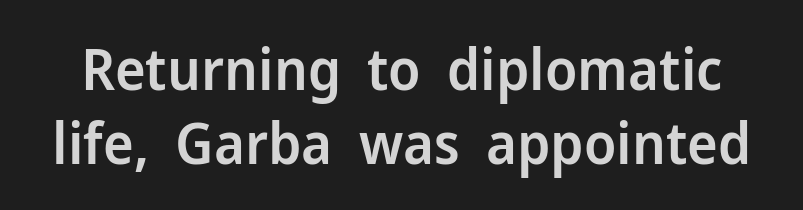
Heft: intermediate — a semibold. The face used here is rendered with its standard letterfit. What's the leading like? Ordinary, nothing unusual. Spacing verdict: proportional, widths tailored to each character. This is the regular roman posture of the typeface. Descenders are the only things crossing below the line.
